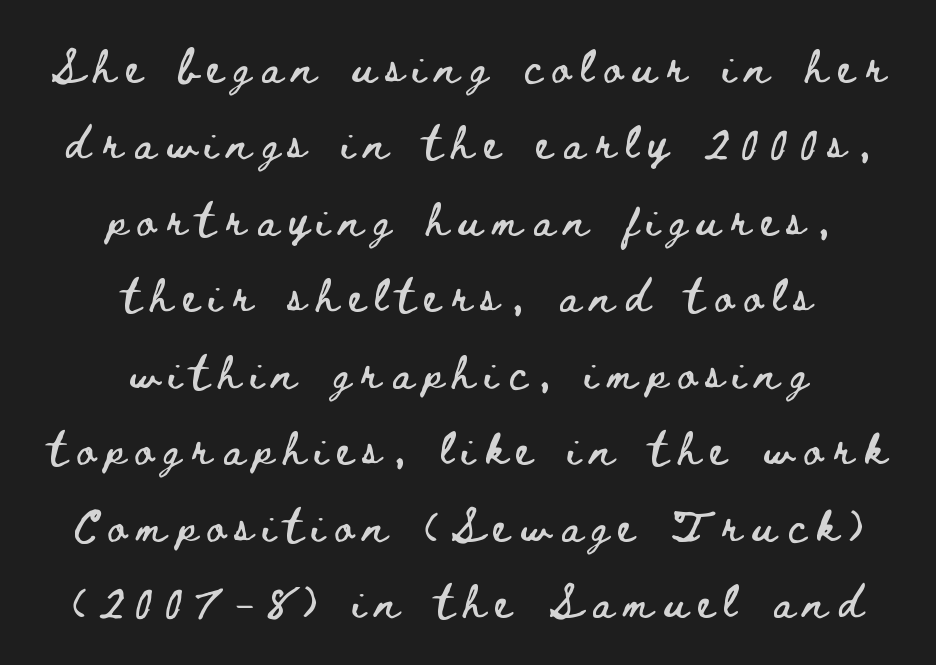
Q: Is the text underlined? A: No.
Q: How is the paragraph aligned? A: Centered.
Q: Is the spacing between letters normal or unusually wide? A: Unusually wide.
Q: Is the spacing between lines tight, normal or loose? A: Loose.
Q: Width (condensed, normal, or wide)? A: Wide.
Q: Stroke contrast? A: Low.
Q: x-height? A: Small.
Q: Monospaced? A: No.
